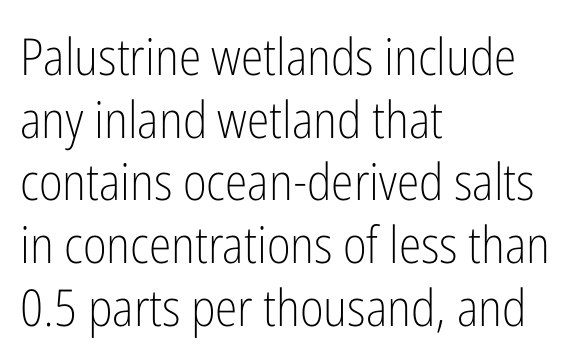
{"serif": "no", "italic": "no", "bold": "no", "weight": "light", "width": "condensed", "stroke_contrast": "low", "x_height": "medium", "monospaced": "no", "underline": "no", "align": "left", "line_spacing_ratio": 1.23, "letter_spacing": "normal", "letter_spacing_em": 0.0, "glyph_px": 51}
